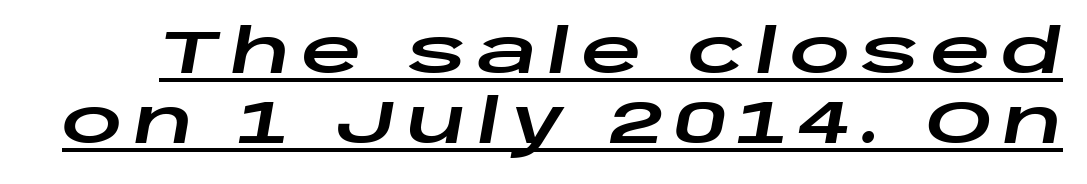
{"italic": "yes", "lean": "right", "slant_degrees": 10, "width": "wide", "stroke_contrast": "low", "x_height": "large", "monospaced": "no", "underline": "yes", "line_spacing_ratio": 1.17, "glyph_px": 60}
